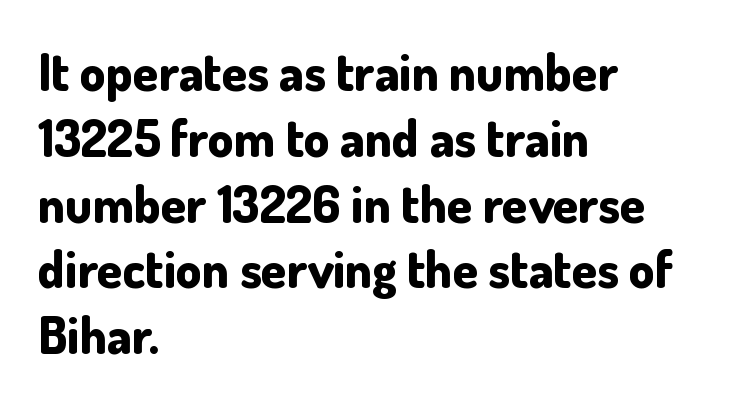
The image shows 51 px bold sans-serif type, upright; set left-aligned, normal line spacing (1.29x), normal letter spacing, not underlined; low stroke contrast and a small x-height.
